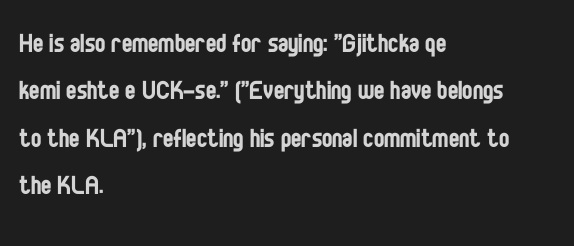
This sample uses plain, unmodified letter spacing. The lines in this sample share a left origin and differ only in where they stop. Underline: absent. Quick note: not italic, upright.
